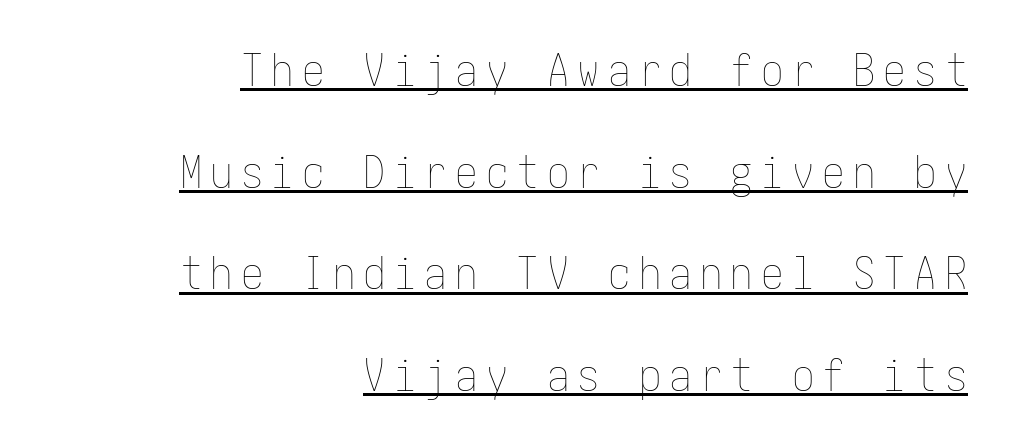
{"italic": "no", "bold": "no", "weight": "thin", "width": "condensed", "stroke_contrast": "low", "x_height": "medium", "underline": "yes", "align": "right", "line_spacing": "loose", "line_spacing_ratio": 2.26, "glyph_px": 45}
